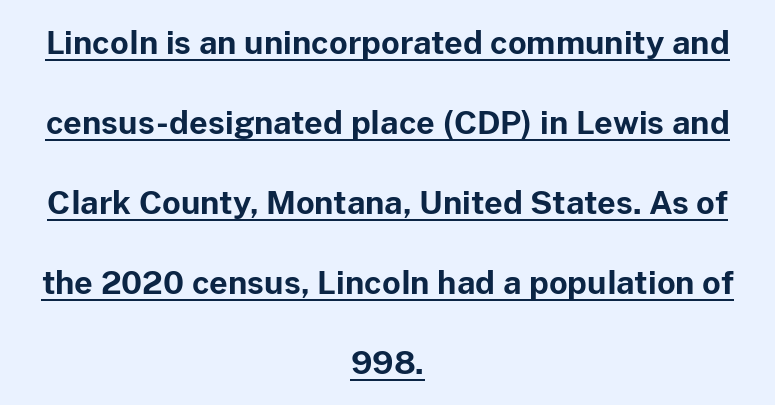
{"serif": "no", "italic": "no", "bold": "yes", "weight": "bold", "width": "normal", "stroke_contrast": "low", "x_height": "medium", "monospaced": "no", "underline": "yes", "align": "center", "line_spacing": "loose", "line_spacing_ratio": 2.5, "letter_spacing": "normal", "letter_spacing_em": 0.0, "glyph_px": 32}
